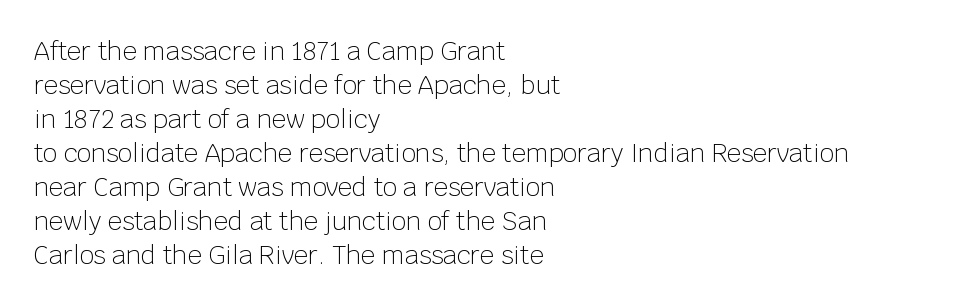
A normal amount of white space separates one row of letters from the next. Honestly, the letter spacing is just normal — you wouldn't notice it. The font's upright variant was chosen for this text. Is this a heavy cut? Hardly; it is regular or lighter. Caption: multi-line text, flush left, ragged right.
